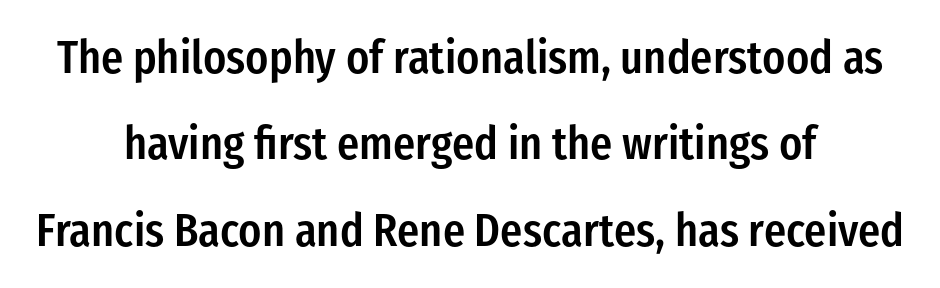
The image shows 46 px semibold, condensed sans-serif type, upright; set centered, line spacing 1.88x, normal letter spacing, not underlined; low stroke contrast and a medium x-height.
